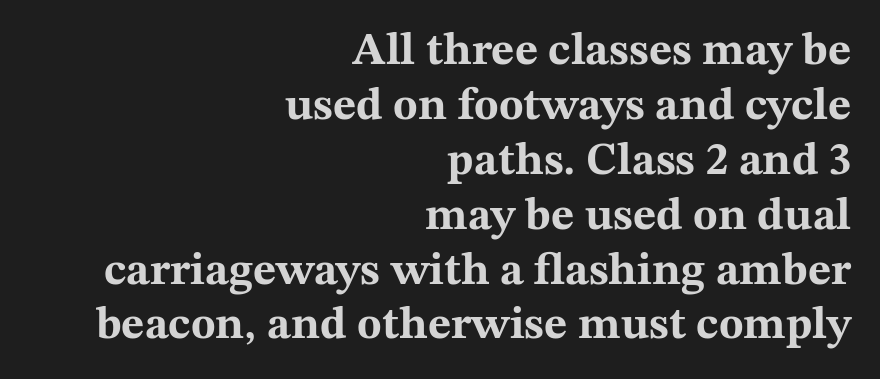
{"serif": "yes", "italic": "no", "bold": "yes", "weight": "bold", "width": "wide", "stroke_contrast": "medium", "x_height": "medium", "monospaced": "no", "underline": "no", "align": "right", "line_spacing_ratio": 1.22, "letter_spacing": "normal", "letter_spacing_em": 0.0, "glyph_px": 45}
